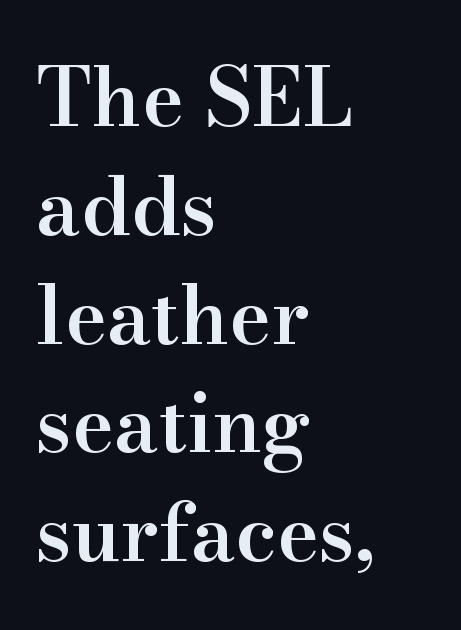
A typesetter would call this proportional, since set widths differ per character. The gaps between neighbouring characters are ordinary and unremarkable. The string is rendered with underlining switched off. A typesetter would call this leading conventional body-copy spacing. This rendering uses left alignment, leaving the right contour irregular.
